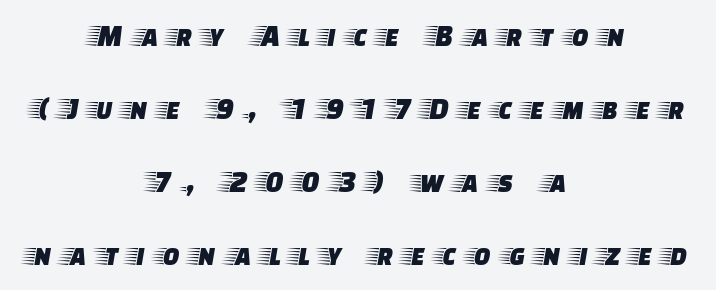
Q: Is the text italic (slanted)? A: Yes.
Q: Is the typeface a serif or a sans-serif typeface? A: Serif.
Q: Is the text underlined? A: No.
Q: How is the paragraph aligned? A: Centered.
Q: Is the spacing between letters normal or unusually wide? A: Unusually wide.
Q: Is the spacing between lines tight, normal or loose? A: Loose.
Q: Width (condensed, normal, or wide)? A: Wide.
Q: Stroke contrast? A: Low.
Q: x-height? A: Large.
Q: Monospaced? A: No.
